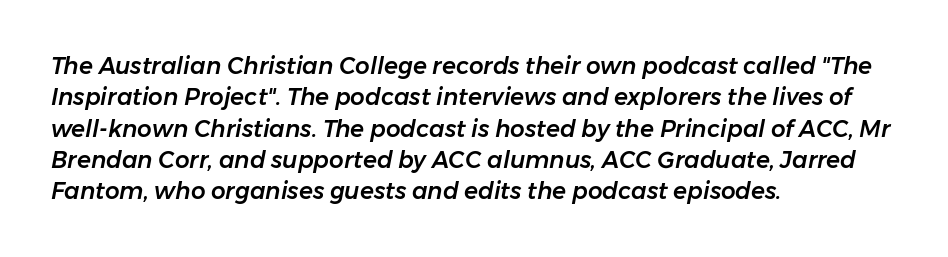
Q: Is the text italic (slanted)? A: Yes, it leans right by about 11 degrees.
Q: Is the text underlined? A: No.
Q: How is the paragraph aligned? A: Left-aligned.
Q: Is the spacing between letters normal or unusually wide? A: Normal.
Q: Is the spacing between lines tight, normal or loose? A: Normal.
